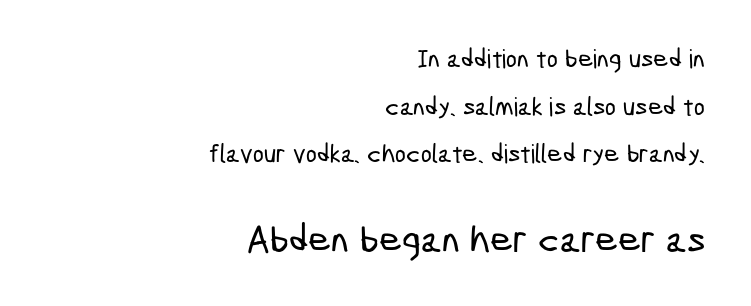
The image shows 39 px condensed sans-serif type; set right-aligned, line spacing 1.83x, normal letter spacing, not underlined; the second (bottom) block is 1.5x larger; low stroke contrast and a medium x-height.
